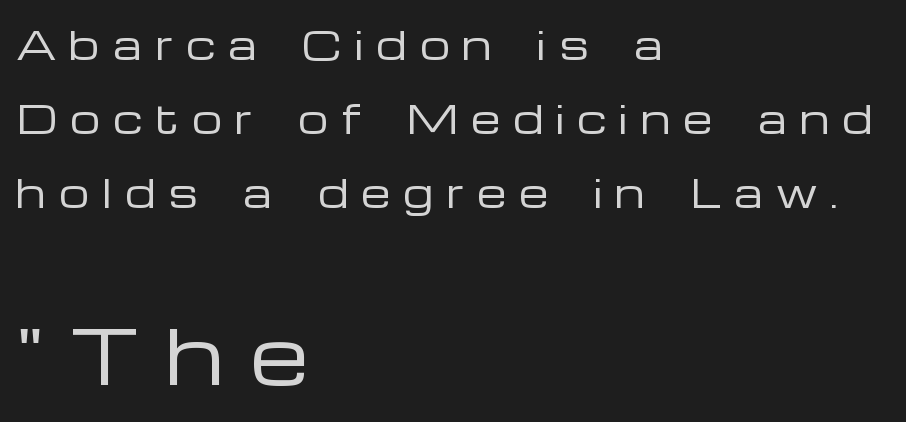
Q: Is the text bold? A: No.
Q: Is the text italic (slanted)? A: No, it is upright.
Q: Is the typeface a serif or a sans-serif typeface? A: Sans-serif.
Q: Is the text underlined? A: No.
Q: How is the paragraph aligned? A: Left-aligned.
Q: Is the spacing between letters normal or unusually wide? A: Unusually wide.
Q: Is the spacing between lines tight, normal or loose? A: Loose.
Q: Which block of text is set in a larger size, the first (top) or the second (bottom)? A: The second (bottom) one.
Q: Width (condensed, normal, or wide)? A: Wide.
Q: Stroke contrast? A: Low.
Q: x-height? A: Medium.
Q: Monospaced? A: No.
